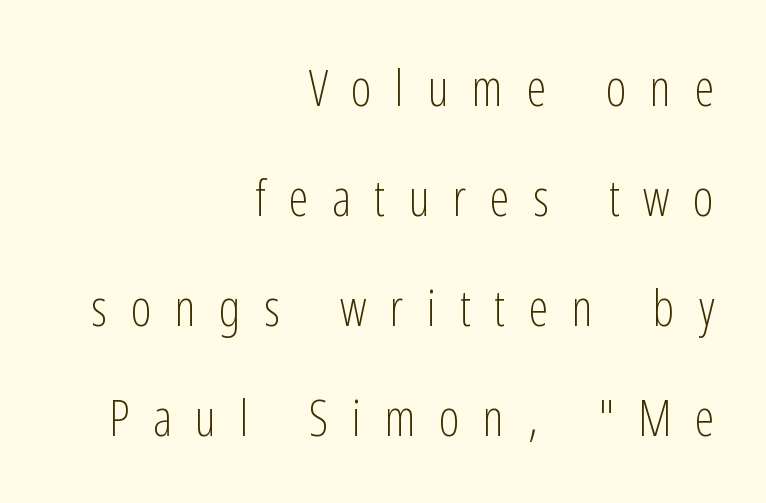
{"serif": "no", "italic": "no", "bold": "no", "weight": "light", "width": "condensed", "stroke_contrast": "low", "x_height": "medium", "monospaced": "no", "underline": "no", "align": "right", "line_spacing": "loose", "line_spacing_ratio": 2.2, "letter_spacing": "wide", "letter_spacing_em": 0.47, "glyph_px": 50}
